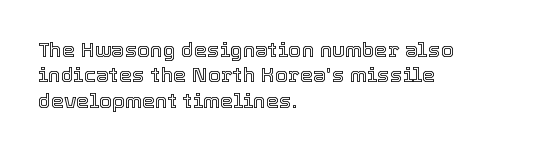
Q: Is the text italic (slanted)? A: No, it is upright.
Q: Is the text underlined? A: No.
Q: How is the paragraph aligned? A: Left-aligned.
Q: Is the spacing between letters normal or unusually wide? A: Normal.
